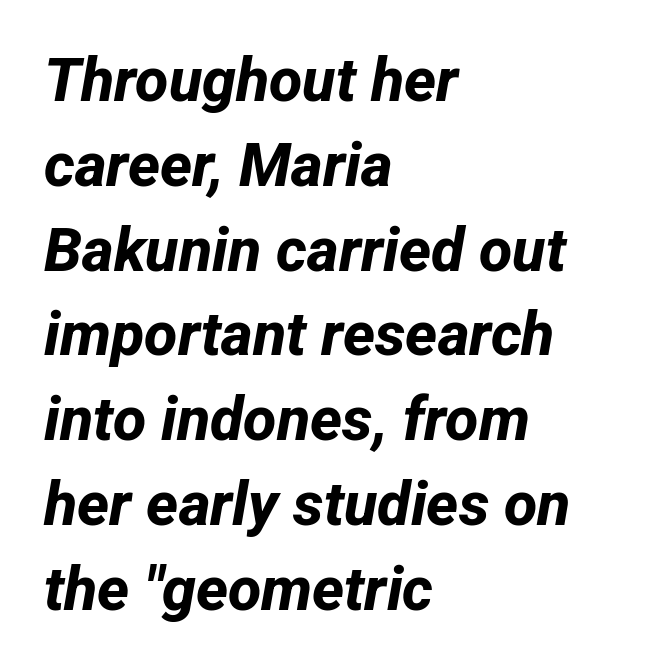
The image shows 61 px bold sans-serif type; set left-aligned, normal line spacing (1.39x), normal letter spacing, not underlined; low stroke contrast and a medium x-height.
